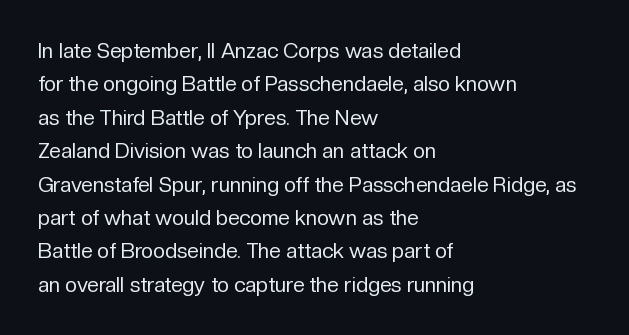
Q: Is the text bold? A: No.
Q: Is the text italic (slanted)? A: No, it is upright.
Q: Is the text underlined? A: No.
Q: How is the paragraph aligned? A: Left-aligned.
Q: Is the spacing between letters normal or unusually wide? A: Normal.
Q: Is the spacing between lines tight, normal or loose? A: Normal.
